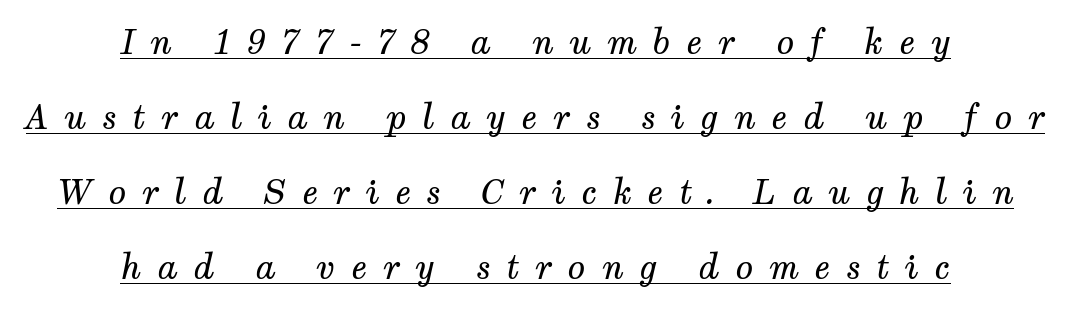
The block of text is sparse from top to bottom, with ample space between rows. Looks like regular typesetting: each glyph gets only the width it needs. A typographer would call this underscored text. Typeset on center — no edge is straight.
